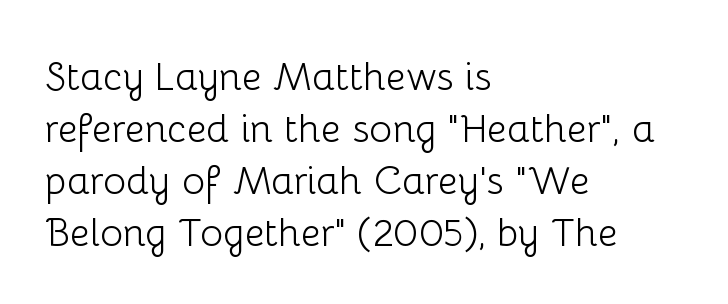
Q: Is the text bold? A: No.
Q: Is the text italic (slanted)? A: No, it is upright.
Q: Is the typeface a serif or a sans-serif typeface? A: Sans-serif.
Q: Is the text underlined? A: No.
Q: How is the paragraph aligned? A: Left-aligned.
Q: Is the spacing between letters normal or unusually wide? A: Normal.
Q: Is the spacing between lines tight, normal or loose? A: Normal.
Q: Width (condensed, normal, or wide)? A: Normal.
Q: Stroke contrast? A: Low.
Q: x-height? A: Medium.
Q: Monospaced? A: No.
